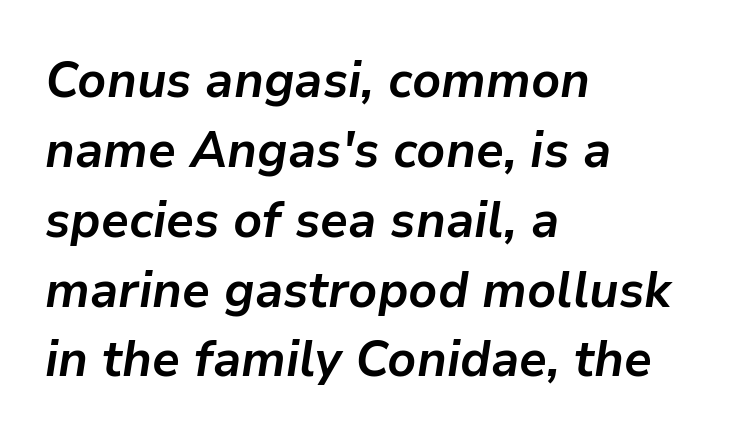
{"italic": "yes", "lean": "right", "slant_degrees": 9, "bold": "yes", "weight": "semibold", "width": "normal", "stroke_contrast": "low", "x_height": "medium", "monospaced": "no", "underline": "no", "align": "left", "line_spacing": "normal", "line_spacing_ratio": 1.37, "letter_spacing": "normal", "letter_spacing_em": 0.0, "glyph_px": 51}
